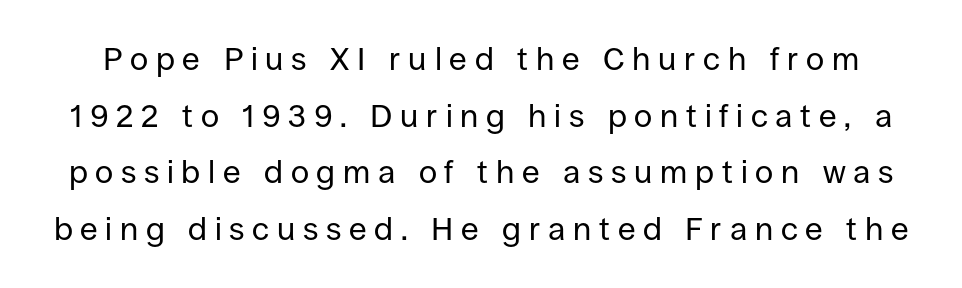
Each letter's strokes conclude bluntly, with no projecting serifs. The rendering uses natural spacing where letterforms have individual widths. The typesetting does not lean heavy: it is not bold. Here the glyphs are tracked loosely, breaking word shapes into spaced letters.
